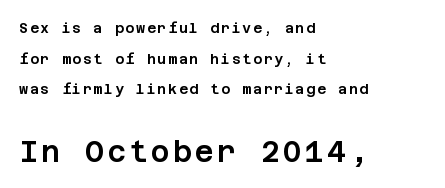
The image shows 29 px sans-serif type, upright; set left-aligned, loose line spacing (2.18x), not underlined; the second (bottom) block is 2.07x larger; low stroke contrast and a large x-height.
